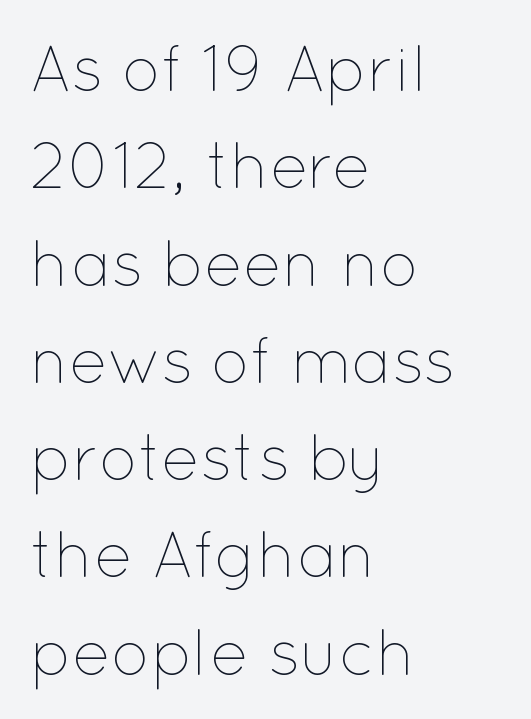
The image shows 64 px thin type, upright; set left-aligned, normal line spacing (1.52x), normal letter spacing, not underlined; low stroke contrast and a medium x-height.
